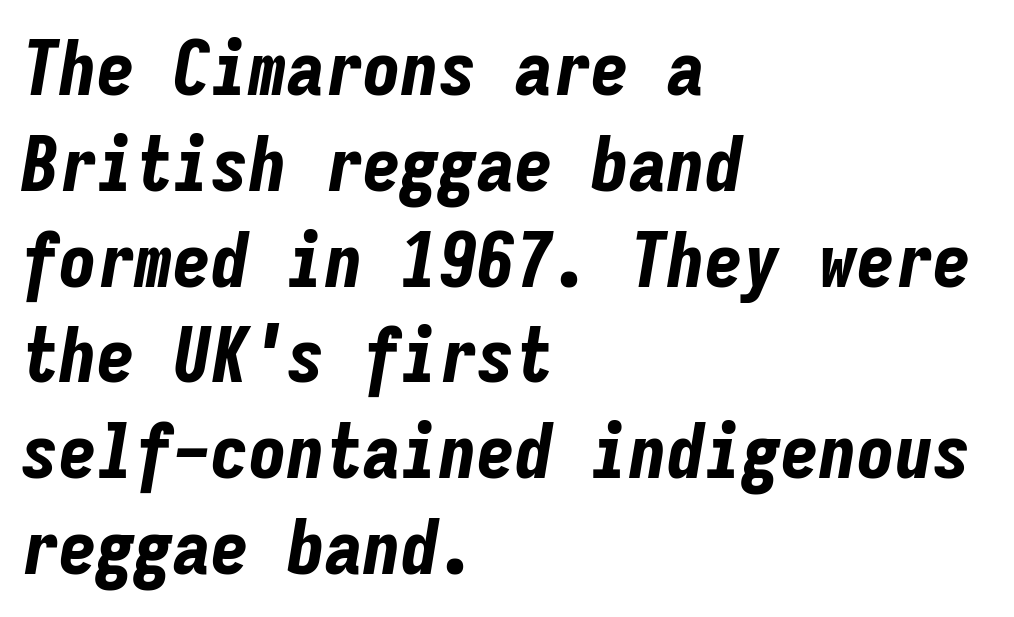
The image shows 76 px bold, condensed type, italic (leaning right), monospaced; set left-aligned, normal line spacing (1.26x), normal letter spacing, not underlined; low stroke contrast and a medium x-height.
